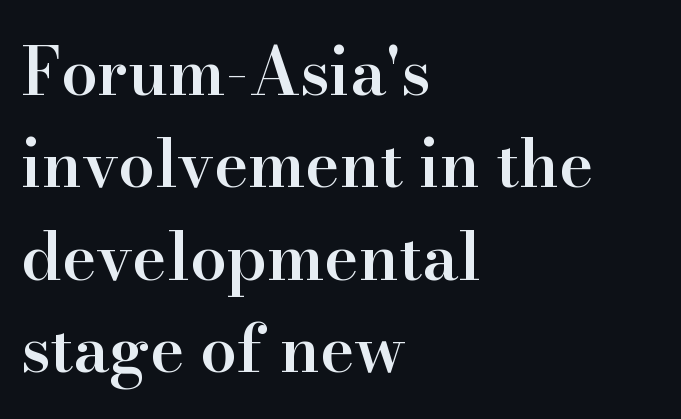
The image shows 65 px semibold serif type, upright; set left-aligned, normal line spacing (1.42x), normal letter spacing, not underlined; high stroke contrast and a small x-height.
